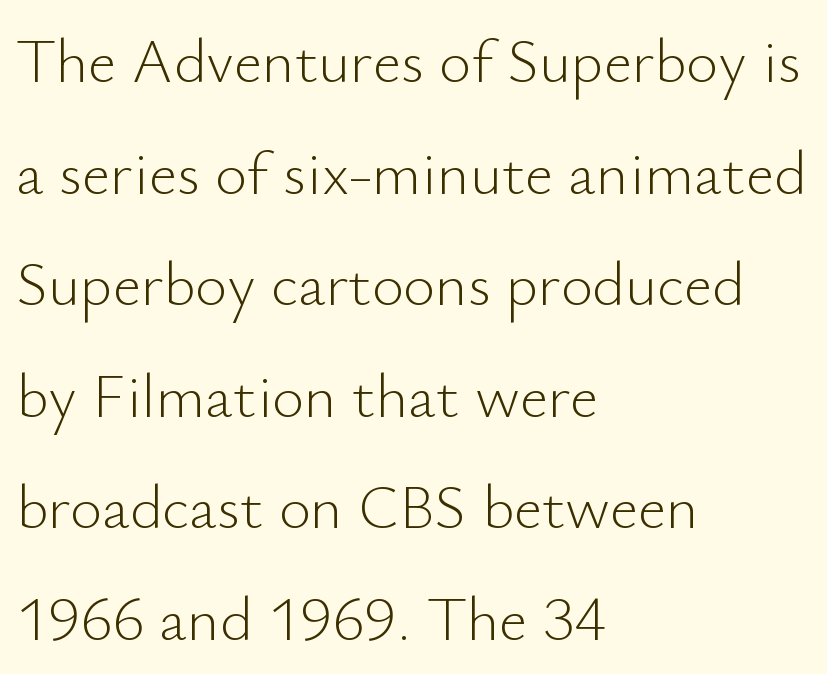
The image shows 62 px light sans-serif type, upright; set left-aligned, line spacing 1.8x, normal letter spacing, not underlined; low stroke contrast and a small x-height.
